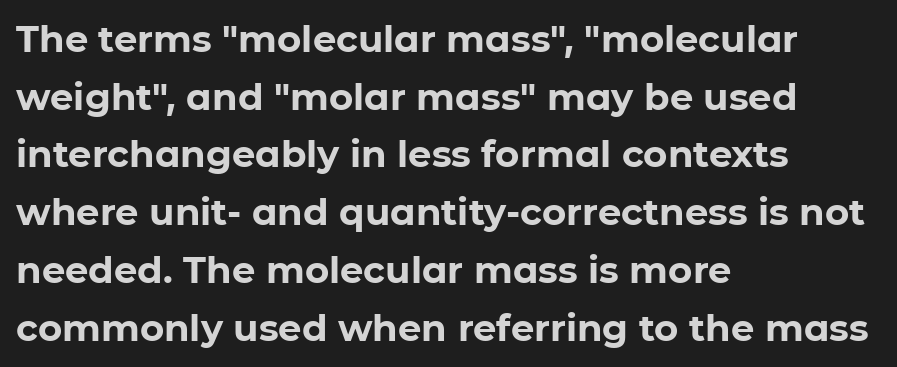
{"serif": "no", "italic": "no", "bold": "yes", "weight": "bold", "width": "normal", "stroke_contrast": "low", "x_height": "medium", "monospaced": "no", "underline": "no", "align": "left", "line_spacing": "normal", "line_spacing_ratio": 1.56, "letter_spacing": "normal", "letter_spacing_em": 0.0, "glyph_px": 37}
